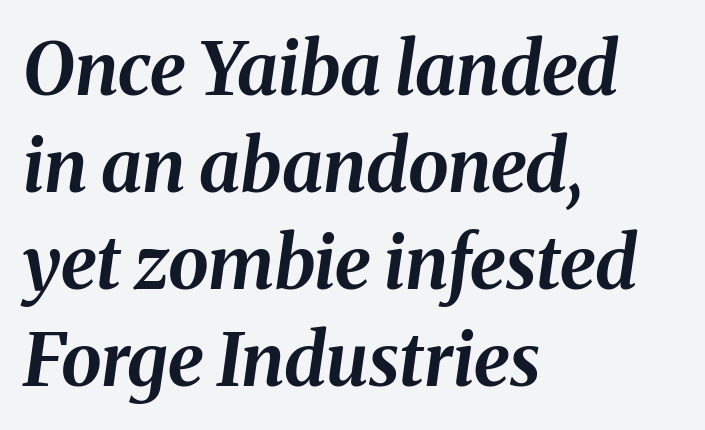
{"italic": "yes", "lean": "right", "slant_degrees": 8, "bold": "yes", "weight": "bold", "width": "normal", "stroke_contrast": "medium", "x_height": "medium", "monospaced": "no", "underline": "no", "align": "left", "line_spacing": "normal", "line_spacing_ratio": 1.33, "letter_spacing": "normal", "letter_spacing_em": 0.0, "glyph_px": 73}
